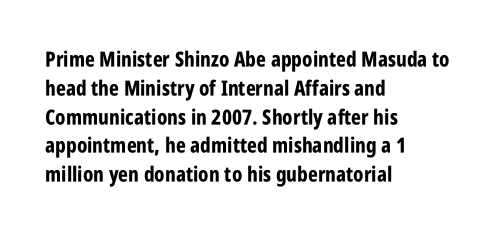
Q: Is the text bold? A: Yes.
Q: Is the text italic (slanted)? A: No, it is upright.
Q: Is the text underlined? A: No.
Q: How is the paragraph aligned? A: Left-aligned.
Q: Is the spacing between letters normal or unusually wide? A: Normal.
Q: Is the spacing between lines tight, normal or loose? A: Normal.
